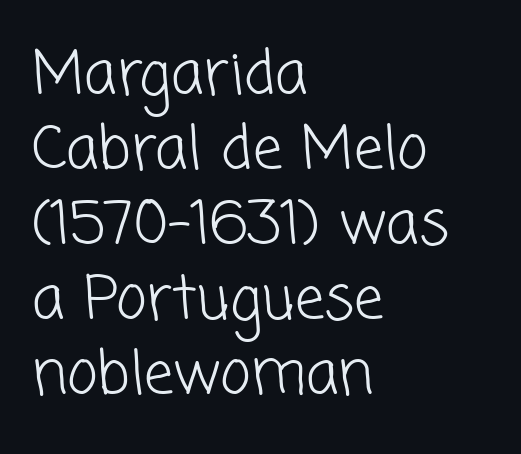
The image shows 59 px light sans-serif type; set left-aligned, normal line spacing (1.27x), normal letter spacing, not underlined; low stroke contrast and a medium x-height.
